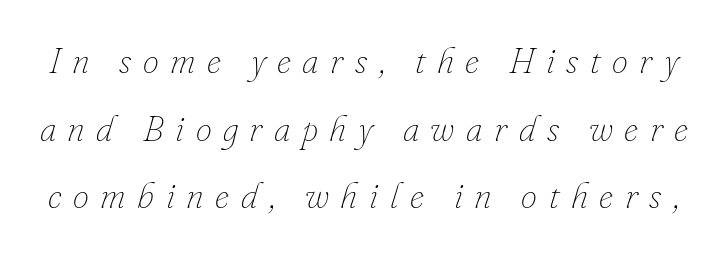
Q: Is the text bold? A: No.
Q: Is the text italic (slanted)? A: Yes, it leans right by about 16 degrees.
Q: Is the text underlined? A: No.
Q: Is the spacing between letters normal or unusually wide? A: Unusually wide.
Q: Width (condensed, normal, or wide)? A: Normal.
Q: Stroke contrast? A: Low.
Q: x-height? A: Small.
Q: Monospaced? A: No.
